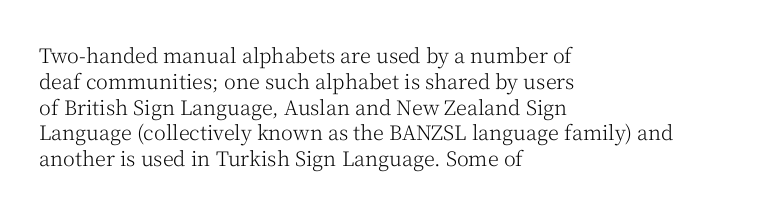
Interline gaps are of average width in this sample. Style check: upright. Tracking here is standard; glyphs follow each other at the usual distance. Stroke mass is kept to a normal reading level or below. Beneath every word, the page is bare. Leftover space on each line is placed entirely after the last word.
